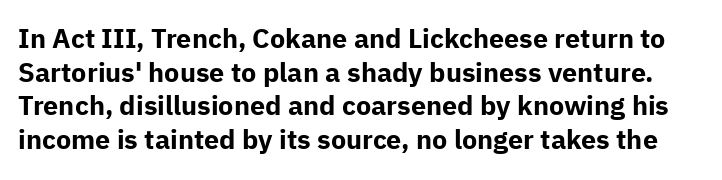
The image shows 27 px bold type, upright; set normal line spacing (1.25x), normal letter spacing, not underlined.
